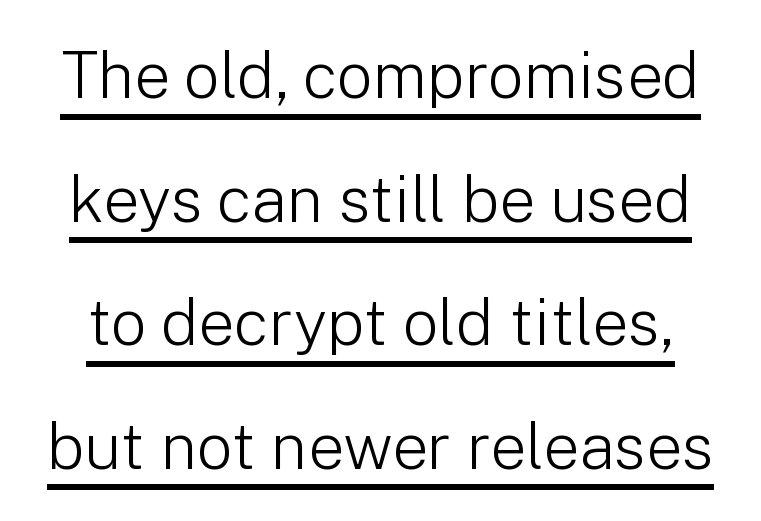
{"serif": "no", "italic": "no", "bold": "no", "weight": "light", "width": "normal", "stroke_contrast": "low", "x_height": "medium", "monospaced": "no", "underline": "yes", "line_spacing": "loose", "line_spacing_ratio": 1.93, "letter_spacing": "normal", "letter_spacing_em": 0.0, "glyph_px": 64}
